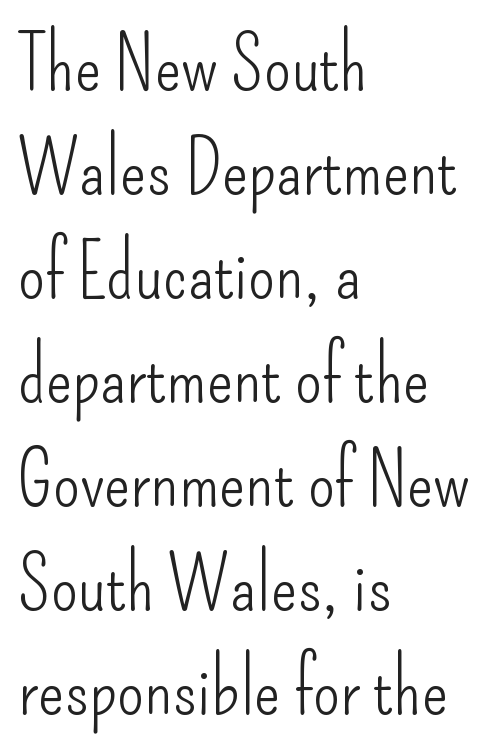
Q: Is the text bold? A: No.
Q: Is the text italic (slanted)? A: No, it is upright.
Q: Is the typeface a serif or a sans-serif typeface? A: Sans-serif.
Q: Is the text underlined? A: No.
Q: How is the paragraph aligned? A: Left-aligned.
Q: Is the spacing between letters normal or unusually wide? A: Normal.
Q: Is the spacing between lines tight, normal or loose? A: Normal.
Q: Width (condensed, normal, or wide)? A: Condensed.
Q: Stroke contrast? A: Low.
Q: x-height? A: Small.
Q: Monospaced? A: No.
